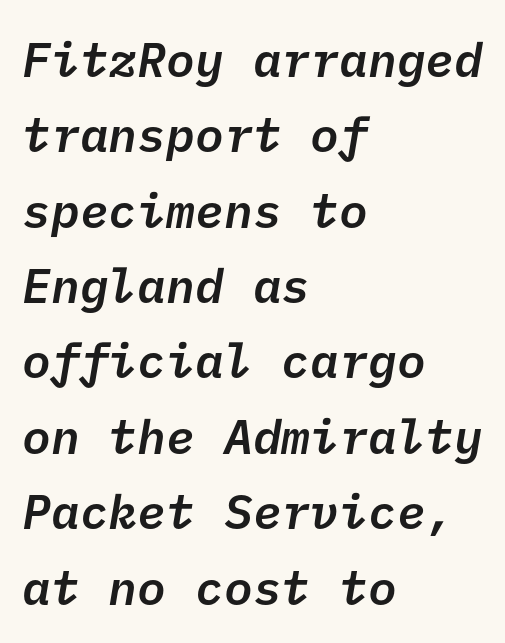
The image shows 48 px semibold sans-serif type; set left-aligned, normal line spacing (1.57x), normal letter spacing, not underlined; low stroke contrast and a medium x-height.
